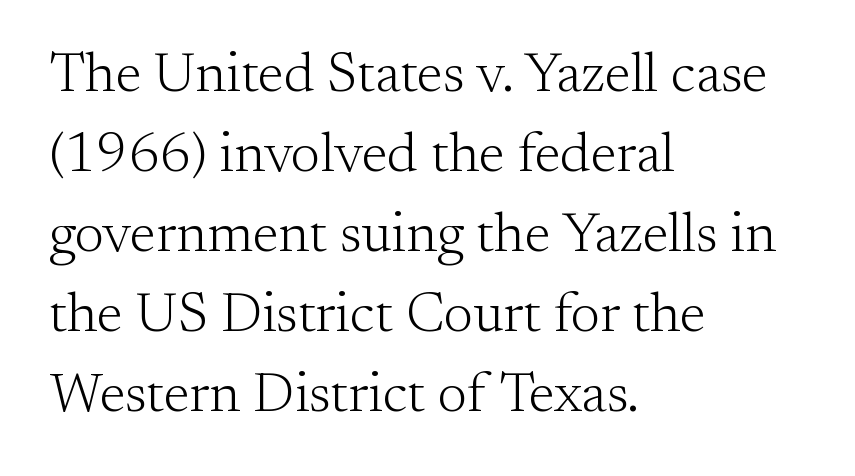
{"serif": "yes", "italic": "no", "bold": "no", "weight": "light", "width": "normal", "stroke_contrast": "medium", "x_height": "small", "monospaced": "no", "underline": "no", "align": "left", "line_spacing": "normal", "line_spacing_ratio": 1.43, "letter_spacing": "normal", "letter_spacing_em": 0.0, "glyph_px": 56}
